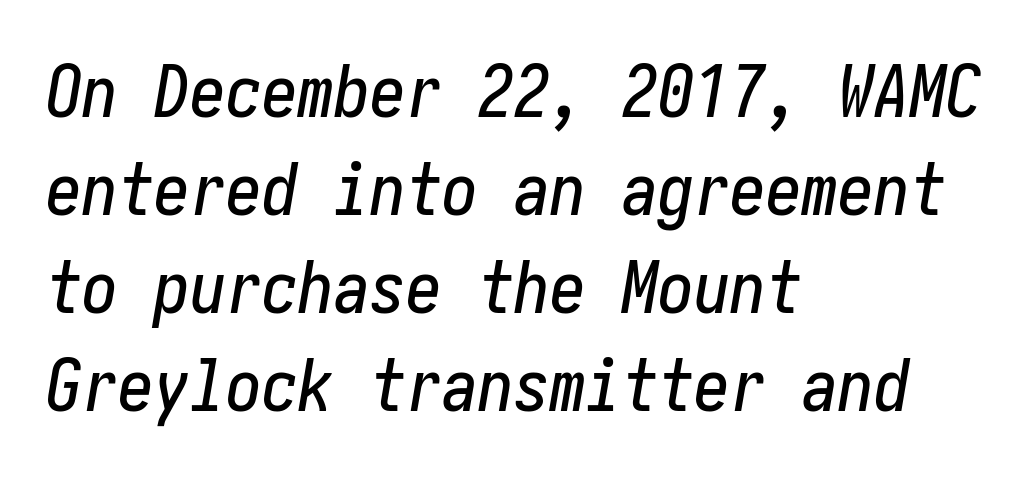
Q: Is the text italic (slanted)? A: Yes, it leans right by about 10 degrees.
Q: Is the text underlined? A: No.
Q: How is the paragraph aligned? A: Left-aligned.
Q: Is the spacing between letters normal or unusually wide? A: Normal.
Q: Is the spacing between lines tight, normal or loose? A: Normal.
Q: Width (condensed, normal, or wide)? A: Condensed.
Q: Stroke contrast? A: Low.
Q: x-height? A: Medium.
